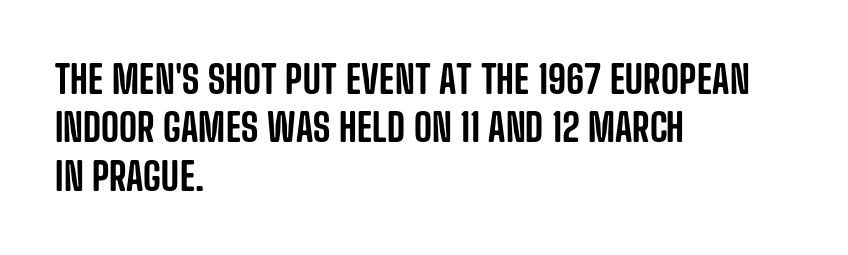
{"serif": "no", "italic": "no", "width": "condensed", "stroke_contrast": "low", "x_height": "large", "monospaced": "no", "underline": "no", "align": "left", "line_spacing_ratio": 1.24, "letter_spacing": "normal", "letter_spacing_em": 0.0, "glyph_px": 39}
